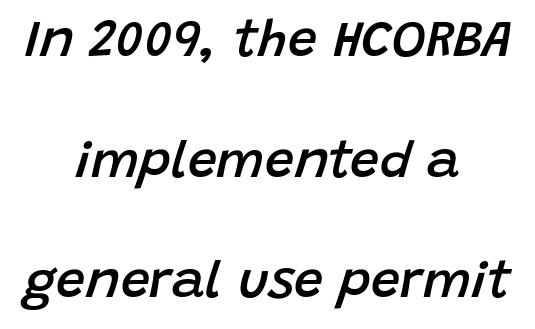
The gap between lines stays unmarked. The rendering uses a large line-height, opening up the rows. Note the varied advance widths — an 'i' is clearly narrower than an 'm'. Observe the ordinary spacing: letters are neighbours, not strangers. The lines in this sample share a center point and differ in where they start and stop. You can tell it's italic because the verticals aren't actually vertical.
